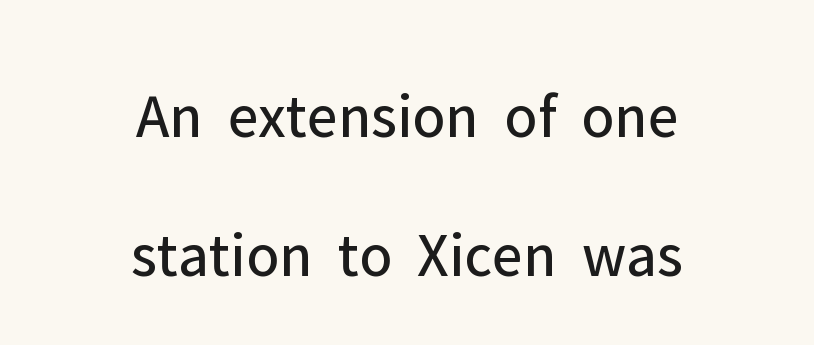
The image shows 63 px regular-weight sans-serif type, upright; set centered, loose line spacing (2.2x), normal letter spacing, not underlined; low stroke contrast and a medium x-height.
